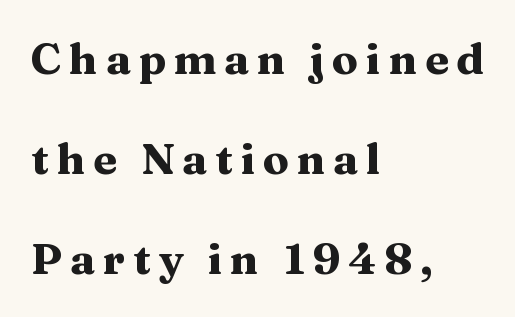
Q: Is the text bold? A: Yes.
Q: Is the text italic (slanted)? A: No, it is upright.
Q: Is the typeface a serif or a sans-serif typeface? A: Serif.
Q: Is the text underlined? A: No.
Q: How is the paragraph aligned? A: Left-aligned.
Q: Is the spacing between lines tight, normal or loose? A: Loose.
Q: Width (condensed, normal, or wide)? A: Wide.
Q: Stroke contrast? A: Medium.
Q: x-height? A: Medium.
Q: Monospaced? A: No.
